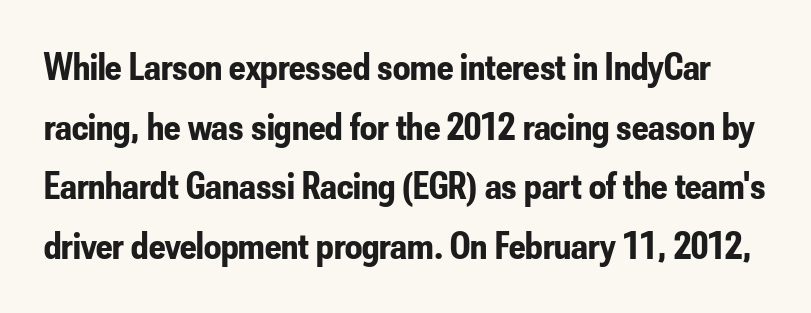
The image shows 38 px bold, condensed sans-serif type, upright; set normal line spacing (1.57x), normal letter spacing, not underlined; low stroke contrast and a small x-height.
